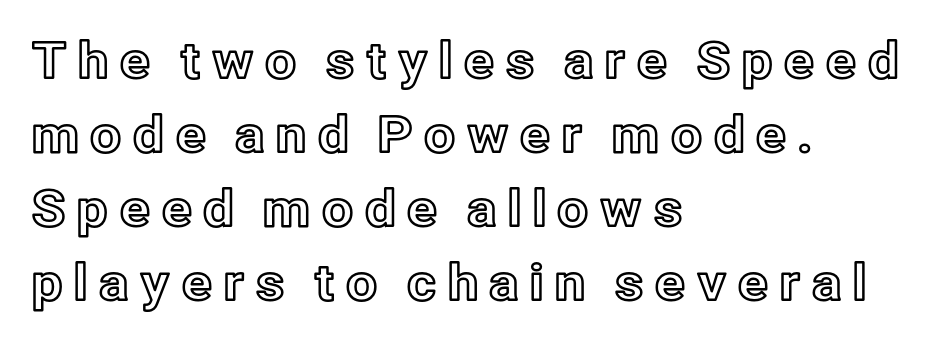
The image shows 50 px text type, upright; set left-aligned, normal line spacing (1.48x), not underlined; a medium x-height.
